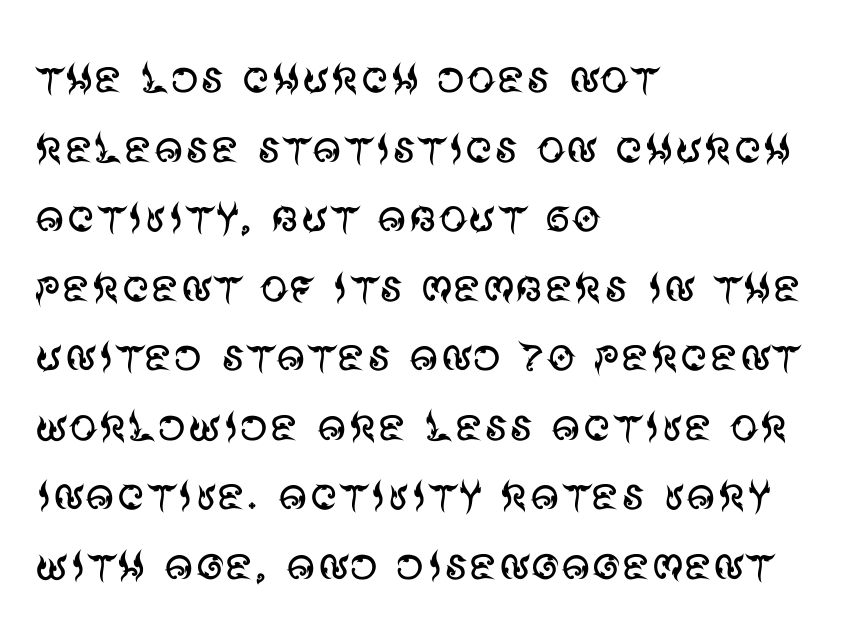
The image shows 57 px regular-weight sans-serif type, upright; set left-aligned, line spacing 1.22x, normal letter spacing, not underlined; medium stroke contrast and a large x-height.
